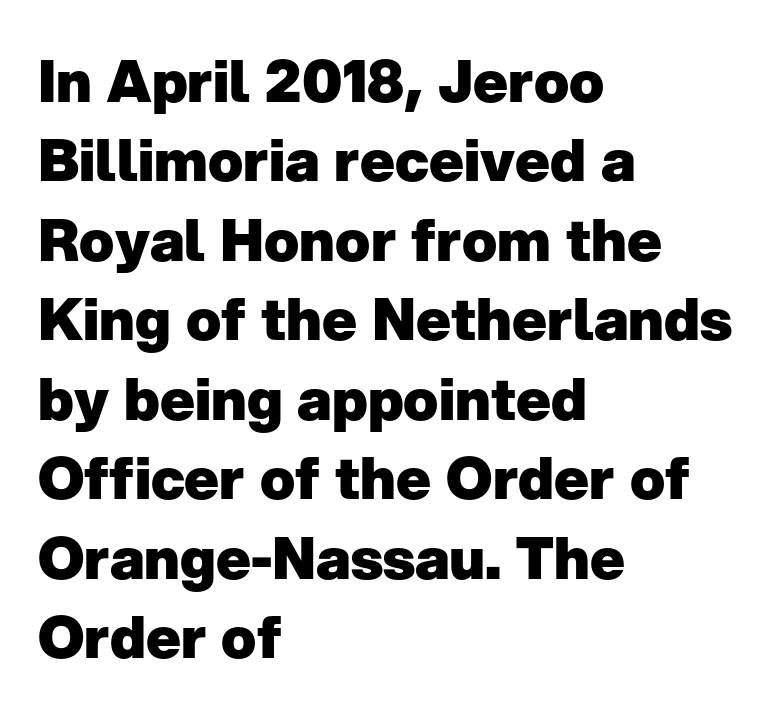
This sample keeps an unexceptional amount of space between lines. Students, note that the glyphs here touch the page at normal intervals. Style check: upright. The rendering uses natural spacing where letterforms have individual widths. As a designer I'd log this as weight 700, bold.
